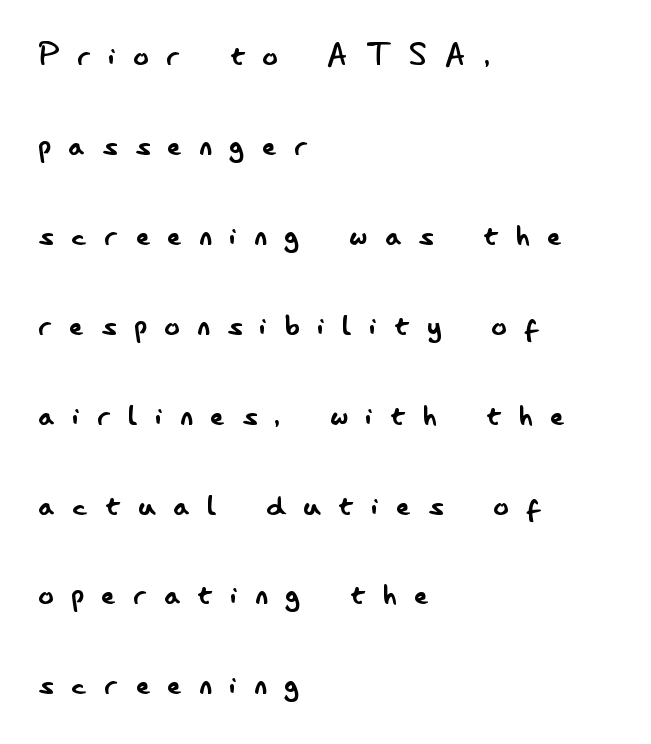
{"serif": "no", "italic": "no", "bold": "no", "weight": "regular", "width": "condensed", "stroke_contrast": "low", "x_height": "small", "monospaced": "no", "underline": "no", "align": "left", "line_spacing": "loose", "line_spacing_ratio": 2.43, "letter_spacing": "wide", "letter_spacing_em": 0.49, "glyph_px": 37}
